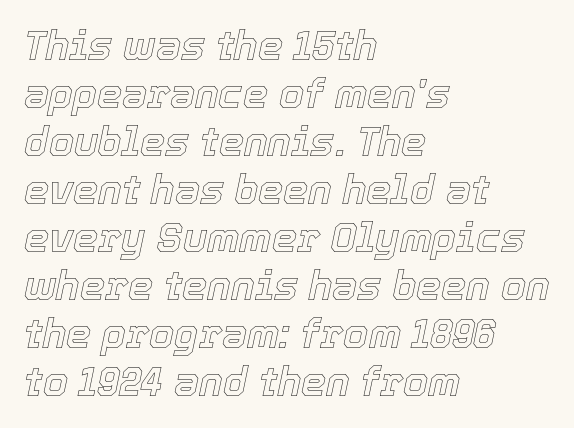
Q: Is the text italic (slanted)? A: Yes, it leans right by about 12 degrees.
Q: Is the text underlined? A: No.
Q: How is the paragraph aligned? A: Left-aligned.
Q: Is the spacing between letters normal or unusually wide? A: Normal.
Q: Width (condensed, normal, or wide)? A: Normal.
Q: x-height? A: Medium.
Q: Monospaced? A: No.
